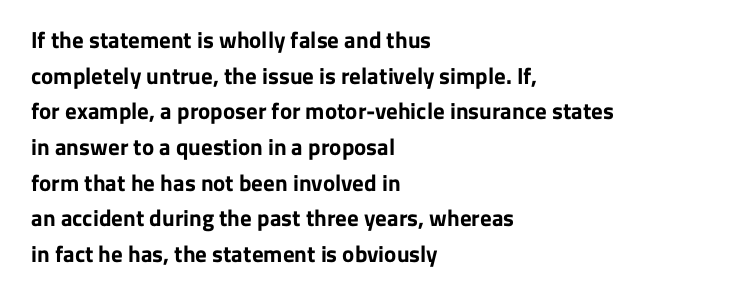
{"italic": "no", "bold": "yes", "underline": "no", "align": "left", "line_spacing": "normal", "line_spacing_ratio": 1.55, "letter_spacing": "normal", "letter_spacing_em": 0.0, "glyph_px": 23}
